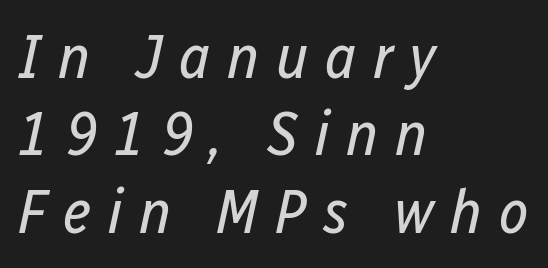
Q: Is the text bold? A: No.
Q: Is the text italic (slanted)? A: Yes, it leans right by about 12 degrees.
Q: Is the text underlined? A: No.
Q: How is the paragraph aligned? A: Left-aligned.
Q: Is the spacing between letters normal or unusually wide? A: Unusually wide.
Q: Width (condensed, normal, or wide)? A: Condensed.
Q: Stroke contrast? A: Low.
Q: x-height? A: Medium.
Q: Monospaced? A: No.
